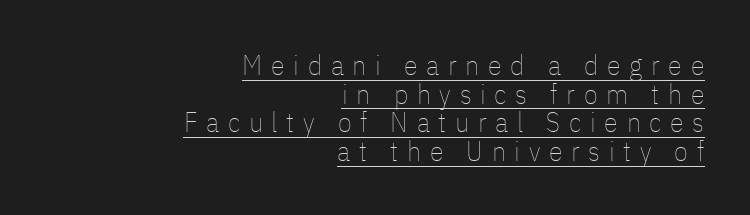
Q: Is the text bold? A: No.
Q: Is the text italic (slanted)? A: No, it is upright.
Q: Is the text underlined? A: Yes.
Q: How is the paragraph aligned? A: Right-aligned.
Q: Is the spacing between letters normal or unusually wide? A: Unusually wide.
Q: Is the spacing between lines tight, normal or loose? A: Tight.
Q: Width (condensed, normal, or wide)? A: Condensed.
Q: Stroke contrast? A: Low.
Q: x-height? A: Medium.
Q: Monospaced? A: No.
